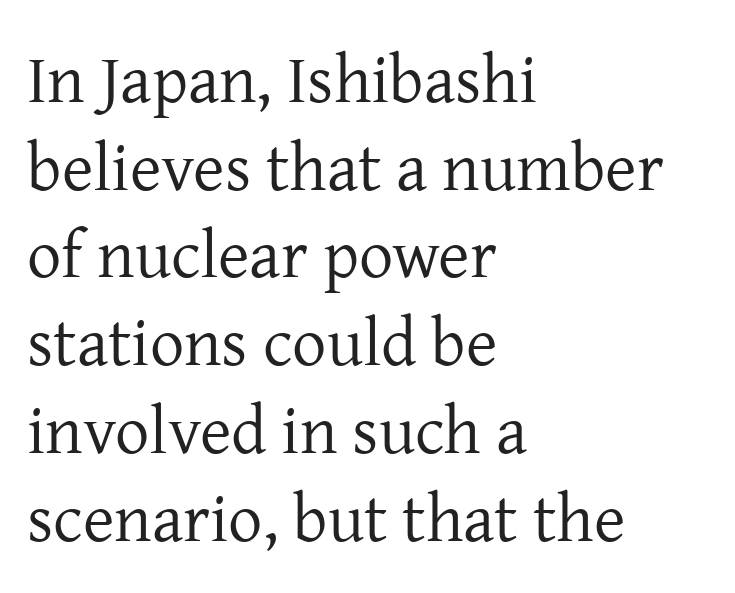
{"serif": "yes", "italic": "no", "bold": "no", "weight": "regular", "width": "normal", "stroke_contrast": "low", "x_height": "medium", "monospaced": "no", "underline": "no", "align": "left", "line_spacing": "normal", "line_spacing_ratio": 1.29, "letter_spacing": "normal", "letter_spacing_em": 0.0, "glyph_px": 68}
